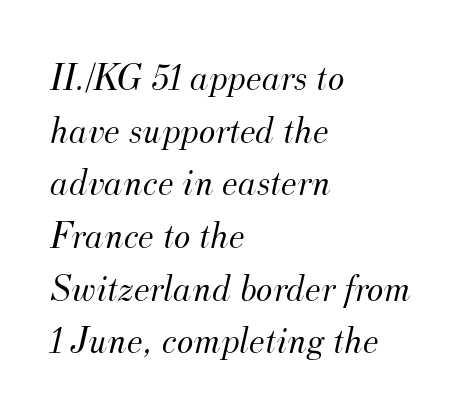
Q: Is the text bold? A: No.
Q: Is the text italic (slanted)? A: Yes, it leans right by about 12 degrees.
Q: Is the typeface a serif or a sans-serif typeface? A: Serif.
Q: Is the text underlined? A: No.
Q: How is the paragraph aligned? A: Left-aligned.
Q: Is the spacing between letters normal or unusually wide? A: Normal.
Q: Is the spacing between lines tight, normal or loose? A: Normal.
Q: Width (condensed, normal, or wide)? A: Normal.
Q: Stroke contrast? A: Medium.
Q: x-height? A: Small.
Q: Monospaced? A: No.
